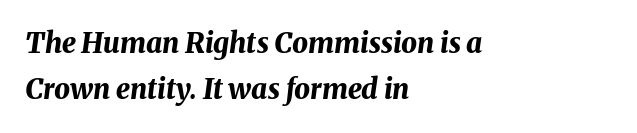
Q: Is the text bold? A: Yes.
Q: Is the text italic (slanted)? A: Yes, it leans right by about 8 degrees.
Q: Is the text underlined? A: No.
Q: How is the paragraph aligned? A: Left-aligned.
Q: Is the spacing between letters normal or unusually wide? A: Normal.
Q: Is the spacing between lines tight, normal or loose? A: Normal.
Q: Width (condensed, normal, or wide)? A: Normal.
Q: Stroke contrast? A: Medium.
Q: x-height? A: Medium.
Q: Monospaced? A: No.
